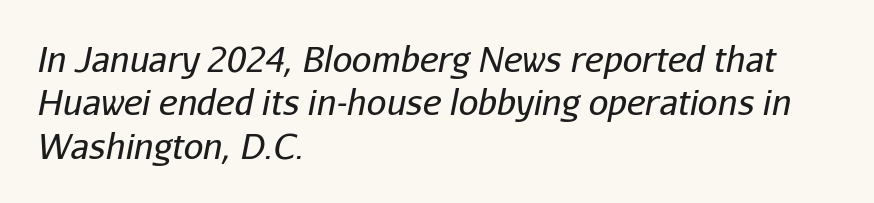
Q: Is the text bold? A: No.
Q: Is the text italic (slanted)? A: Yes, it leans right by about 11 degrees.
Q: Is the text underlined? A: No.
Q: How is the paragraph aligned? A: Left-aligned.
Q: Is the spacing between letters normal or unusually wide? A: Normal.
Q: Width (condensed, normal, or wide)? A: Normal.
Q: Stroke contrast? A: Low.
Q: x-height? A: Medium.
Q: Monospaced? A: No.
